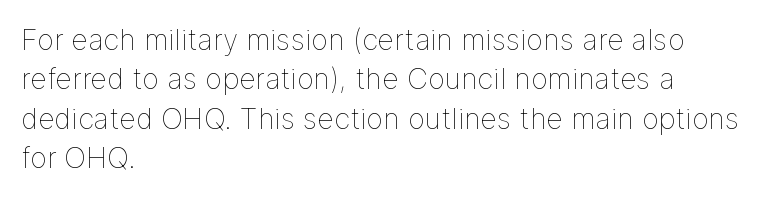
Varying glyph widths throughout — classic text-font behaviour. A clean baseline with only descenders dipping below it. The letterforms sit at book weight or below. The ragged edge is on the right, which tells us the setting is flush left. The line texture is even and compact thanks to regular tracking.
